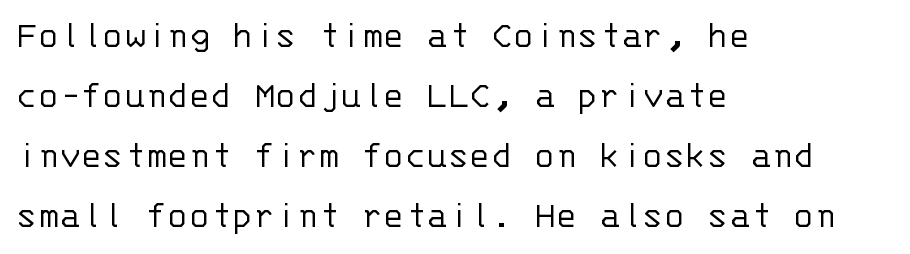
{"serif": "no", "italic": "no", "bold": "no", "weight": "light", "width": "normal", "stroke_contrast": "low", "x_height": "large", "monospaced": "yes", "underline": "no", "align": "left", "line_spacing": "normal", "line_spacing_ratio": 1.5, "letter_spacing": "normal", "letter_spacing_em": 0.0, "glyph_px": 40}
